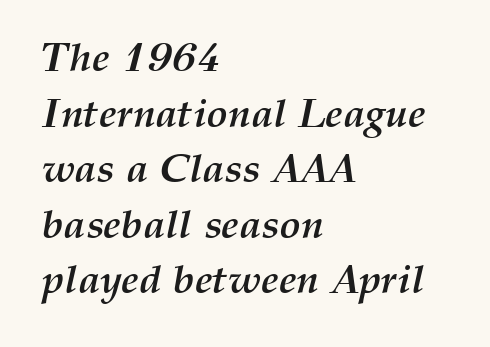
{"italic": "yes", "lean": "right", "slant_degrees": 12, "bold": "yes", "weight": "semibold", "width": "normal", "stroke_contrast": "medium", "x_height": "medium", "monospaced": "no", "underline": "no", "align": "left", "line_spacing": "normal", "line_spacing_ratio": 1.39, "letter_spacing": "normal", "letter_spacing_em": 0.0, "glyph_px": 40}
